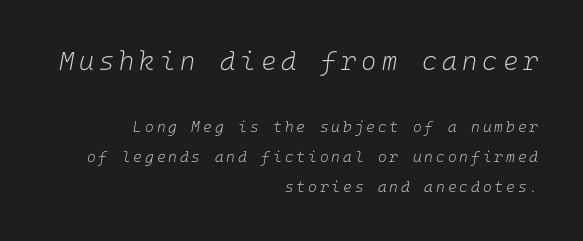
{"italic": "yes", "lean": "right", "slant_degrees": 10, "bold": "no", "underline": "no", "align": "right", "line_spacing": "loose", "line_spacing_ratio": 2.0, "larger_block": "first", "size_ratio": 1.73, "glyph_px": 26}
